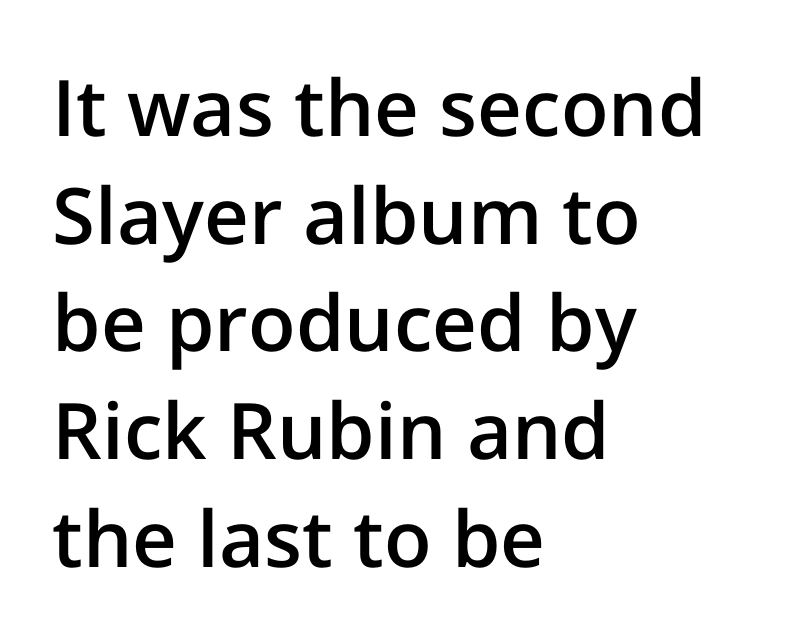
Q: Is the text bold? A: Semi-bold.
Q: Is the text italic (slanted)? A: No, it is upright.
Q: Is the typeface a serif or a sans-serif typeface? A: Sans-serif.
Q: Is the text underlined? A: No.
Q: How is the paragraph aligned? A: Left-aligned.
Q: Is the spacing between letters normal or unusually wide? A: Normal.
Q: Is the spacing between lines tight, normal or loose? A: Normal.
Q: Width (condensed, normal, or wide)? A: Normal.
Q: Stroke contrast? A: Low.
Q: x-height? A: Medium.
Q: Monospaced? A: No.
